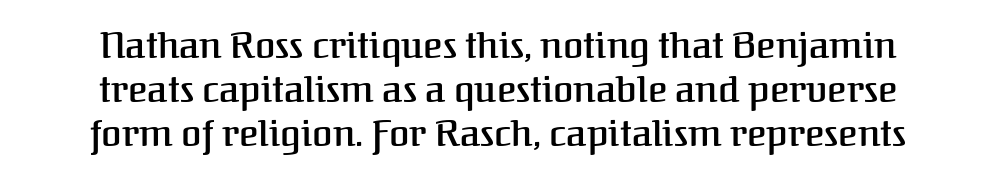
The image shows 37 px semibold serif type, upright; set centered, line spacing 1.19x, normal letter spacing, not underlined; medium stroke contrast and a medium x-height.
